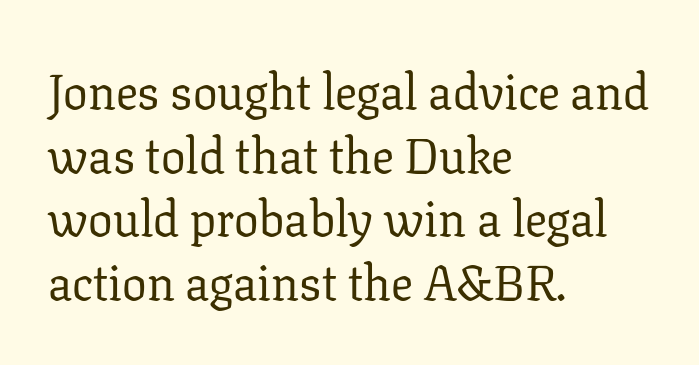
Q: Is the text bold? A: No.
Q: Is the text italic (slanted)? A: No, it is upright.
Q: Is the typeface a serif or a sans-serif typeface? A: Serif.
Q: Is the text underlined? A: No.
Q: How is the paragraph aligned? A: Left-aligned.
Q: Is the spacing between letters normal or unusually wide? A: Normal.
Q: Is the spacing between lines tight, normal or loose? A: Normal.
Q: Width (condensed, normal, or wide)? A: Normal.
Q: Stroke contrast? A: Low.
Q: x-height? A: Medium.
Q: Monospaced? A: No.
